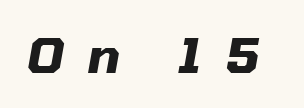
The image shows 48 px heavy type, italic (leaning right); set unusually wide letter spacing (+0.49 em), not underlined; medium stroke contrast and a medium x-height.
